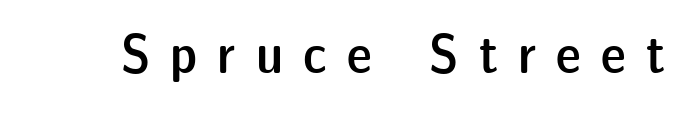
What stands out about the letter spacing? Its width — letters are far apart. Students, this is semibold: more ink than regular, less than bold. Letterform terminals end flat and unadorned throughout the passage. Just letters on the line, the space beneath them empty. A roman cut, with each character standing at attention.
